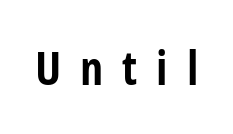
Strong, thick strokes mark this as bold type. The gap between lines stays unmarked. Note the varied advance widths — an 'i' is clearly narrower than an 'm'. Here the glyphs are tracked loosely, breaking word shapes into spaced letters.
